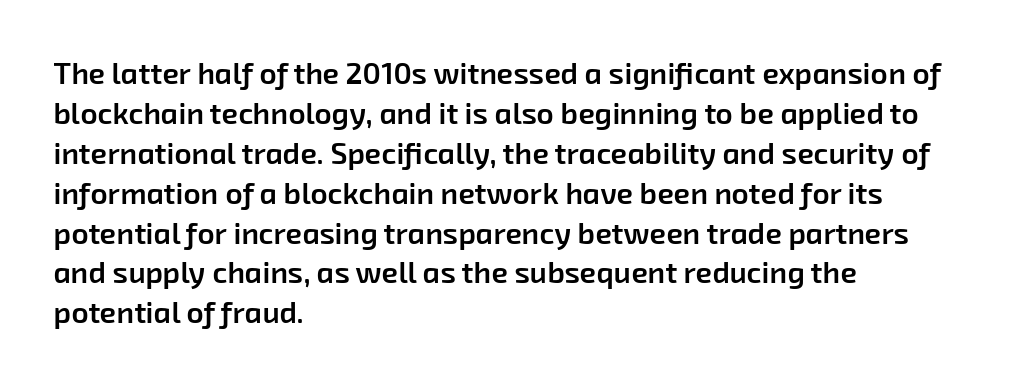
No feet cap the strokes, marking this as sans-serif type. You could not count columns in this text — the font is proportionally spaced. Descender tails drop into unmarked territory. A classic flush-left, rag-right setting is used for this passage. Vertically, the passage feels balanced, rows spaced as you'd expect. Caption: standard tracking, unaltered.
